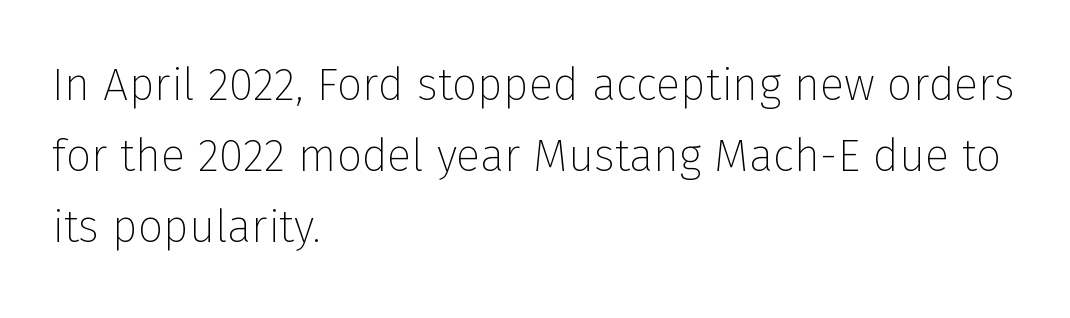
The image shows 45 px thin sans-serif type, upright; set left-aligned, normal line spacing (1.58x), normal letter spacing, not underlined; low stroke contrast and a medium x-height.
